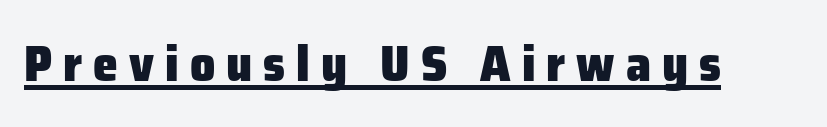
Is the letter spacing exaggerated? Yes — the characters are pushed far apart. Italic: no, the glyphs are upright roman. The letters carry no serifs — their stems end cleanly without finishing strokes. A typesetter would call this proportional, since set widths differ per character. A rule runs beneath these lines of type. Plenty of ink on the page — the face is bold.
